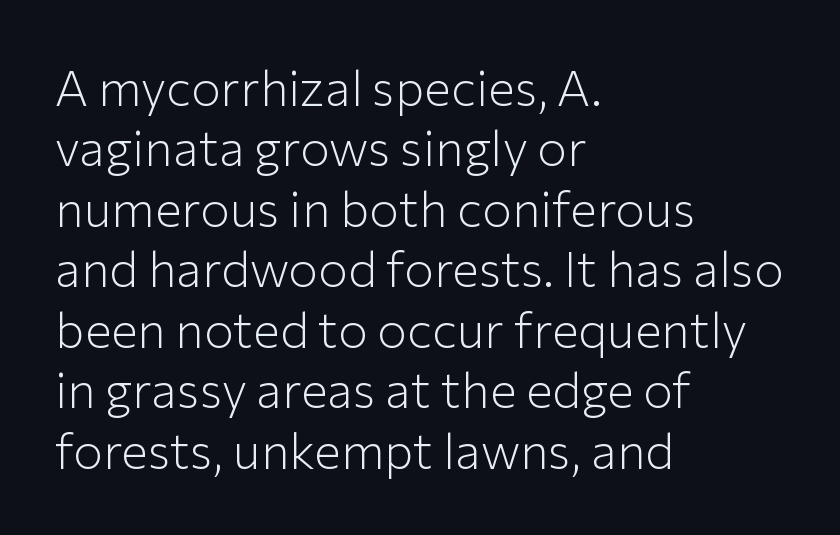
The image shows 50 px light sans-serif type, upright; set left-aligned, line spacing 1.21x, normal letter spacing, not underlined; low stroke contrast and a medium x-height.
